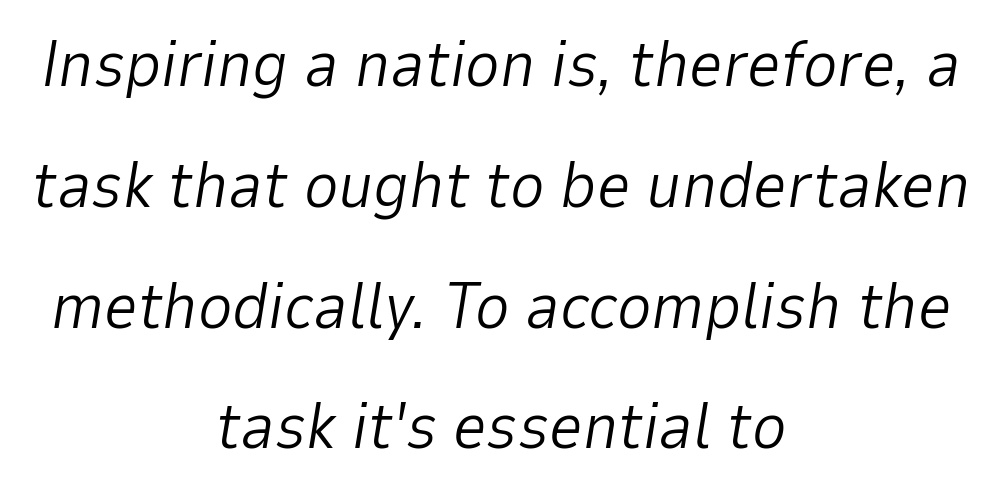
{"italic": "yes", "lean": "right", "slant_degrees": 9, "bold": "no", "weight": "light", "width": "normal", "stroke_contrast": "low", "x_height": "medium", "monospaced": "no", "underline": "no", "align": "center", "line_spacing_ratio": 1.83, "letter_spacing": "normal", "letter_spacing_em": 0.0, "glyph_px": 66}
